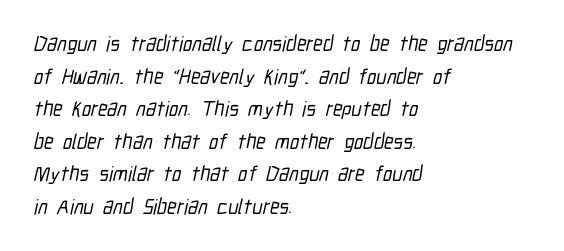
How are the letters spaced? Ordinarily, with no added tracking. The typesetter chose a ragged-right arrangement here. Rule under the text: the space is simply empty. Each new line begins a customary step beneath the previous one.
